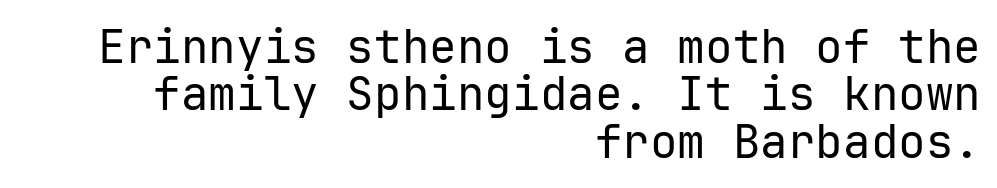
{"serif": "no", "italic": "no", "bold": "no", "weight": "regular", "width": "normal", "stroke_contrast": "low", "x_height": "medium", "underline": "no", "align": "right", "line_spacing": "tight", "line_spacing_ratio": 1.03, "letter_spacing": "normal", "letter_spacing_em": 0.0, "glyph_px": 46}
